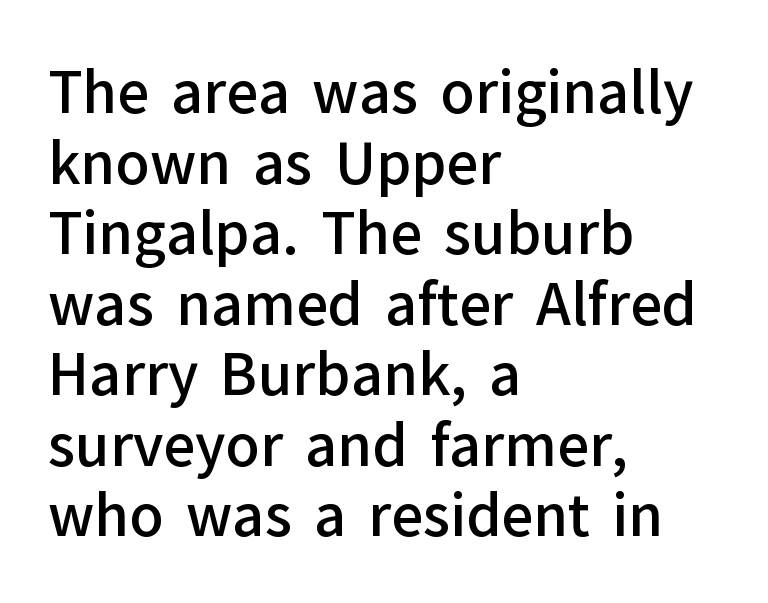
{"serif": "no", "italic": "no", "bold": "semi", "weight": "semibold", "width": "normal", "stroke_contrast": "low", "x_height": "medium", "monospaced": "no", "underline": "no", "align": "left", "line_spacing": "normal", "line_spacing_ratio": 1.26, "letter_spacing": "normal", "letter_spacing_em": 0.0, "glyph_px": 56}
